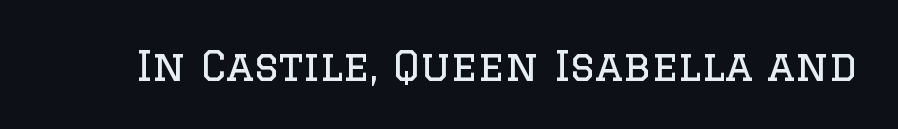
The image shows 42 px regular-weight serif type, upright; set normal letter spacing, not underlined; low stroke contrast and a large x-height.
